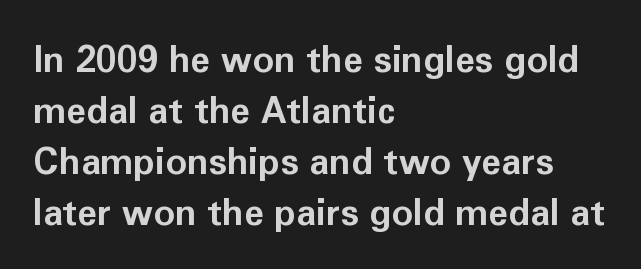
{"serif": "no", "italic": "no", "bold": "yes", "weight": "bold", "width": "normal", "stroke_contrast": "low", "x_height": "medium", "monospaced": "no", "underline": "no", "align": "left", "line_spacing": "normal", "line_spacing_ratio": 1.42, "letter_spacing": "normal", "letter_spacing_em": 0.0, "glyph_px": 36}
